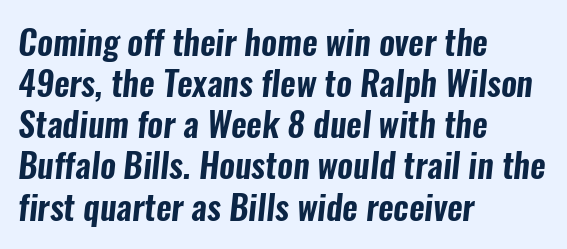
{"serif": "no", "width": "condensed", "stroke_contrast": "low", "x_height": "medium", "monospaced": "no", "underline": "no", "align": "left", "line_spacing_ratio": 1.21, "letter_spacing": "normal", "letter_spacing_em": 0.0, "glyph_px": 34}
